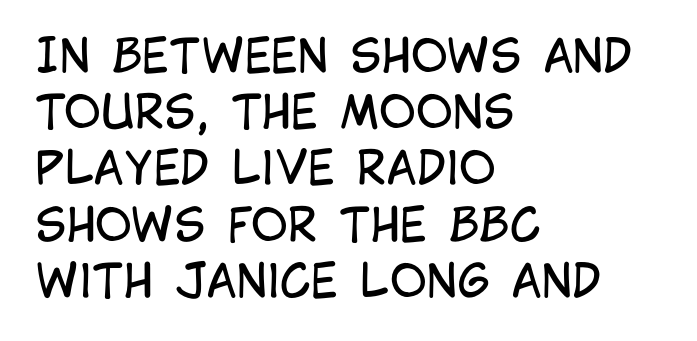
{"serif": "no", "italic": "no", "bold": "no", "weight": "regular", "width": "condensed", "stroke_contrast": "low", "x_height": "large", "monospaced": "no", "underline": "no", "align": "left", "line_spacing": "normal", "line_spacing_ratio": 1.25, "letter_spacing": "normal", "letter_spacing_em": 0.0, "glyph_px": 45}
